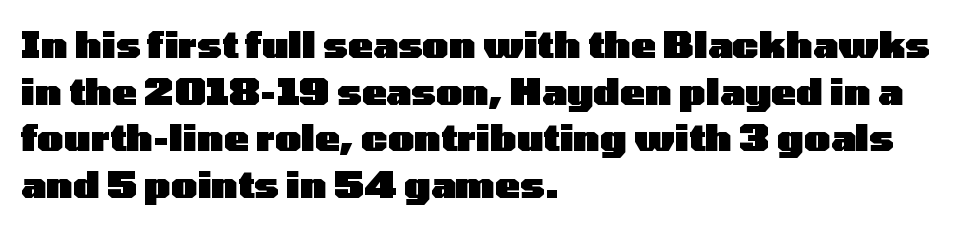
{"serif": "no", "italic": "no", "bold": "yes", "weight": "heavy", "width": "wide", "stroke_contrast": "low", "x_height": "medium", "monospaced": "no", "underline": "no", "align": "left", "line_spacing": "normal", "line_spacing_ratio": 1.26, "letter_spacing": "normal", "letter_spacing_em": 0.0, "glyph_px": 37}
